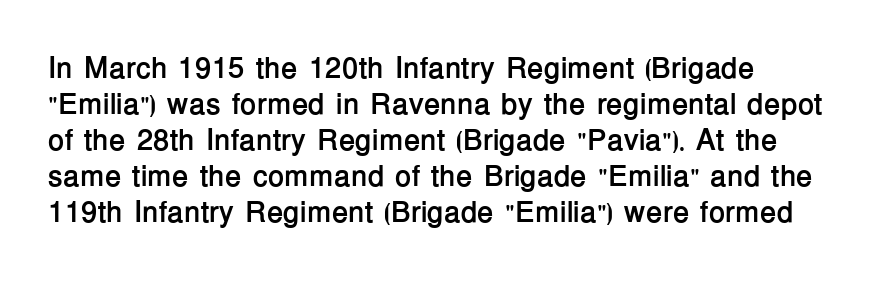
Q: Is the text bold? A: Yes.
Q: Is the text italic (slanted)? A: No, it is upright.
Q: Is the typeface a serif or a sans-serif typeface? A: Sans-serif.
Q: Is the text underlined? A: No.
Q: Is the spacing between letters normal or unusually wide? A: Normal.
Q: Width (condensed, normal, or wide)? A: Normal.
Q: Stroke contrast? A: Low.
Q: x-height? A: Medium.
Q: Monospaced? A: No.
